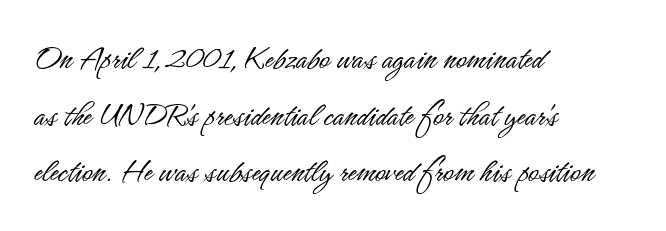
Is there much room between lines? A standard amount, neither cramped nor airy. Are there feet on the stems? There aren't — it's a sans. Plain, unruled lines of type. No extra ink here — the face is not bold.
